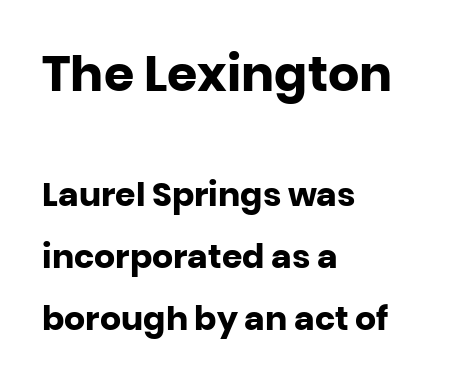
The image shows 49 px heavy sans-serif type, upright; set left-aligned, line spacing 1.88x, normal letter spacing, not underlined; the first (top) block is 1.48x larger; low stroke contrast and a large x-height.
